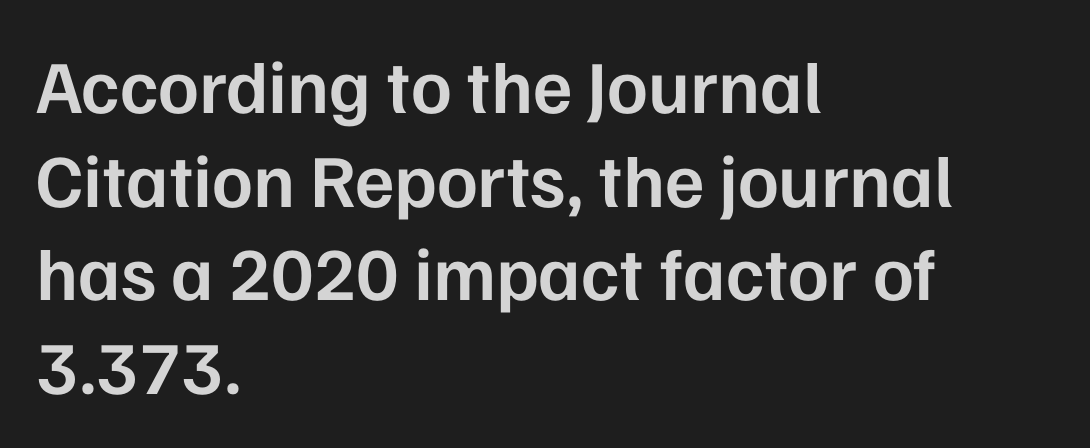
The image shows 75 px semibold sans-serif type, upright; set left-aligned, normal line spacing (1.25x), normal letter spacing, not underlined; low stroke contrast and a medium x-height.
